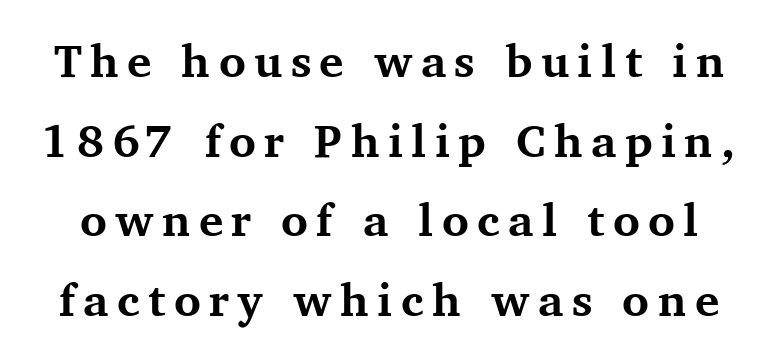
The image shows 46 px bold serif type, upright; set line spacing 1.73x, not underlined; medium stroke contrast and a medium x-height.
